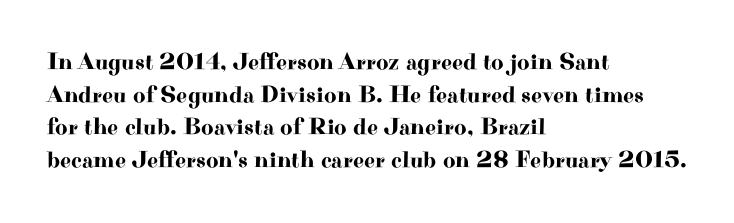
Q: Is the text italic (slanted)? A: No, it is upright.
Q: Is the text underlined? A: No.
Q: How is the paragraph aligned? A: Left-aligned.
Q: Is the spacing between letters normal or unusually wide? A: Normal.
Q: Is the spacing between lines tight, normal or loose? A: Normal.
